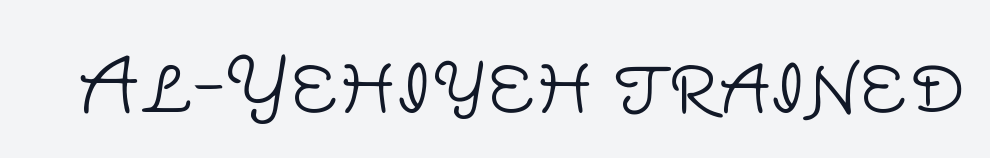
Q: Is the text bold? A: No.
Q: Is the text italic (slanted)? A: Yes.
Q: Is the typeface a serif or a sans-serif typeface? A: Sans-serif.
Q: Is the text underlined? A: No.
Q: Is the spacing between letters normal or unusually wide? A: Normal.
Q: Width (condensed, normal, or wide)? A: Normal.
Q: Stroke contrast? A: Low.
Q: x-height? A: Large.
Q: Monospaced? A: No.
